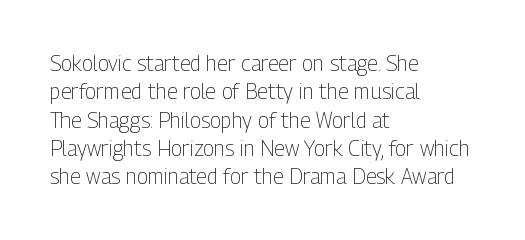
The image shows 21 px text type, upright; set left-aligned, normal line spacing (1.35x), normal letter spacing, not underlined.
